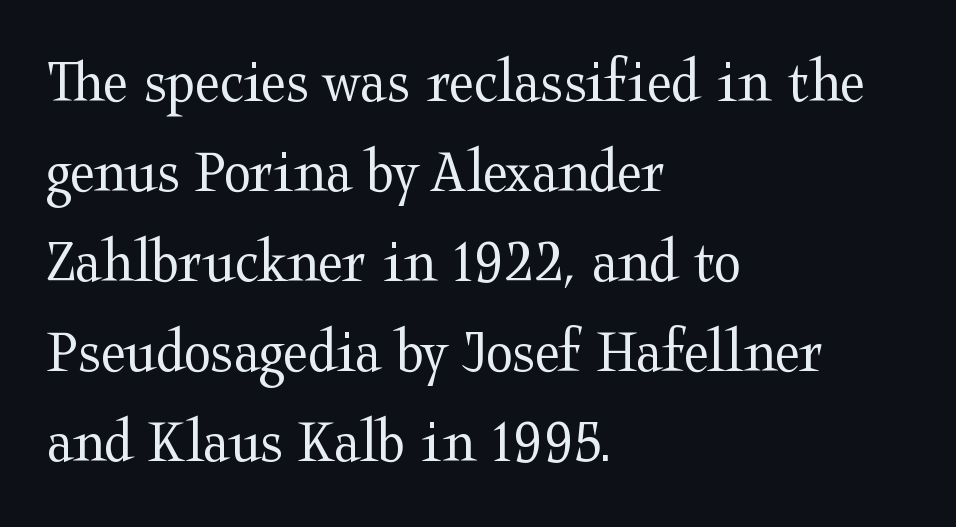
The image shows 63 px regular-weight, wide serif type, upright; set left-aligned, normal line spacing (1.43x), normal letter spacing, not underlined; medium stroke contrast and a medium x-height.
